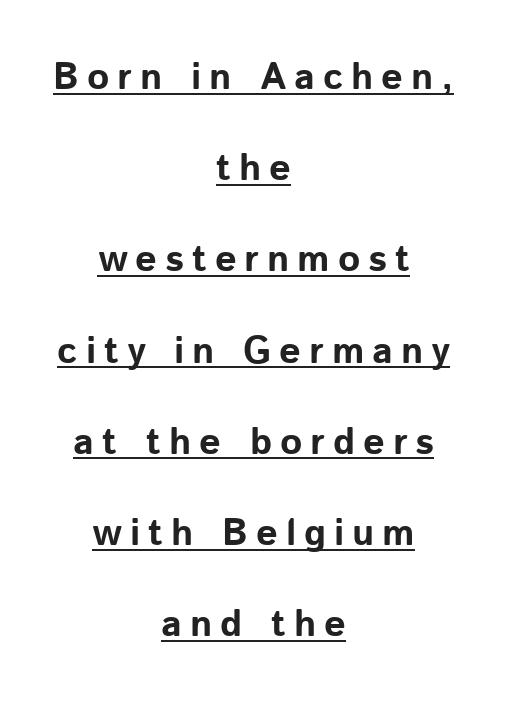
{"serif": "no", "italic": "no", "bold": "yes", "weight": "bold", "width": "normal", "stroke_contrast": "low", "x_height": "medium", "monospaced": "no", "underline": "yes", "align": "center", "line_spacing": "loose", "line_spacing_ratio": 2.4, "letter_spacing": "wide", "letter_spacing_em": 0.21, "glyph_px": 38}
